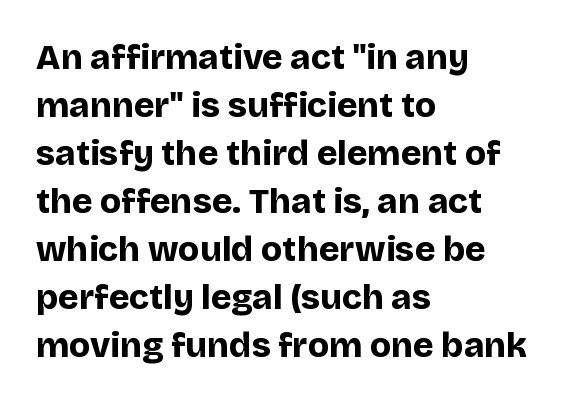
The image shows 35 px bold sans-serif type, upright; set left-aligned, normal line spacing (1.37x), normal letter spacing, not underlined; low stroke contrast and a large x-height.
